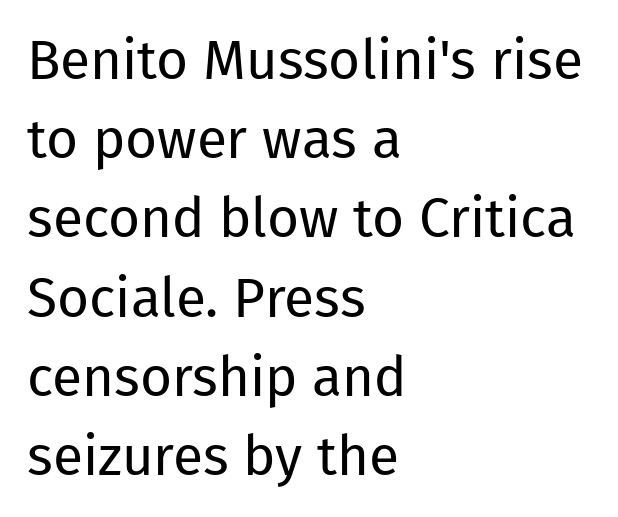
{"serif": "no", "italic": "no", "bold": "no", "weight": "regular", "width": "normal", "stroke_contrast": "low", "x_height": "medium", "monospaced": "no", "underline": "no", "align": "left", "line_spacing": "normal", "line_spacing_ratio": 1.44, "letter_spacing": "normal", "letter_spacing_em": 0.0, "glyph_px": 55}
